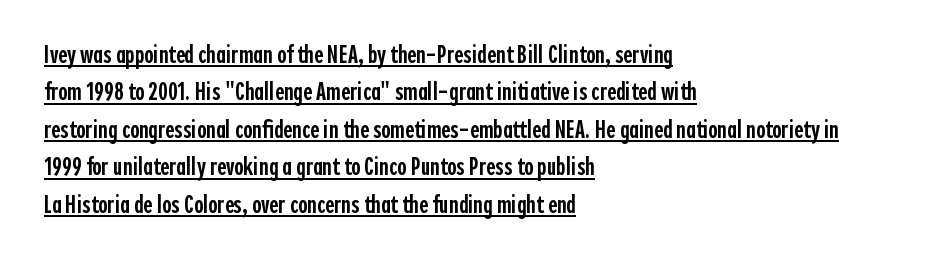
The line-height multiplier appears to be the usual default. No italicization has been applied; the sample stays upright. Compared with an ordinary text face, these strokes are moderately heavier — a semibold. The letters sit at their default tracking, neither squeezed nor spread.
